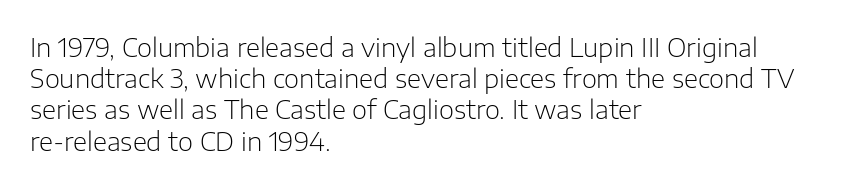
One-word summary of the alignment: left. In terms of letterspacing, this is plain default setting. The words here are not underlined. The characters are drawn with everyday or finer stroke widths. The letters stand straight up with perfectly vertical stems.
